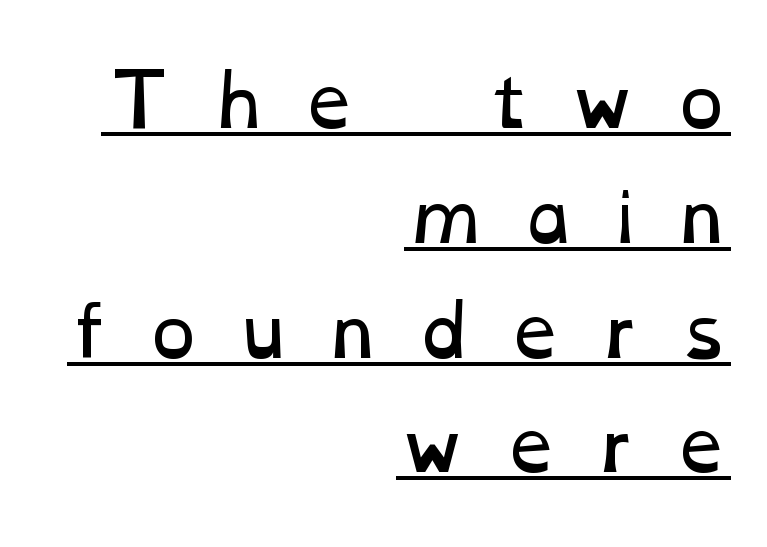
Proportional: the letters do not fall into vertical columns. Stem width sits at or under what a default text font uses. Rows of type keep a routine distance in the vertical direction. The rendered words wear a rule along their underside. The face used here is rendered with a markedly widened letterfit.
